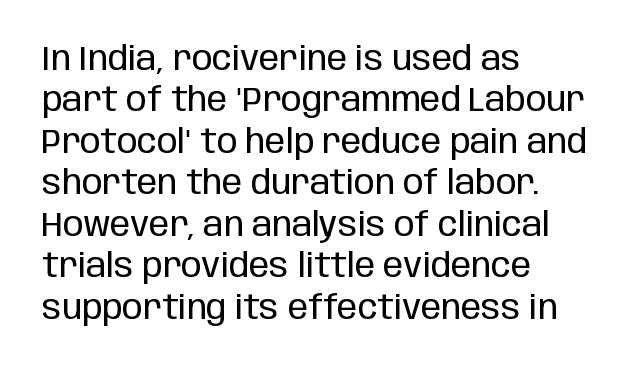
The image shows 34 px regular-weight, condensed sans-serif type, upright; set left-aligned, line spacing 1.22x, normal letter spacing, not underlined; low stroke contrast and a large x-height.
